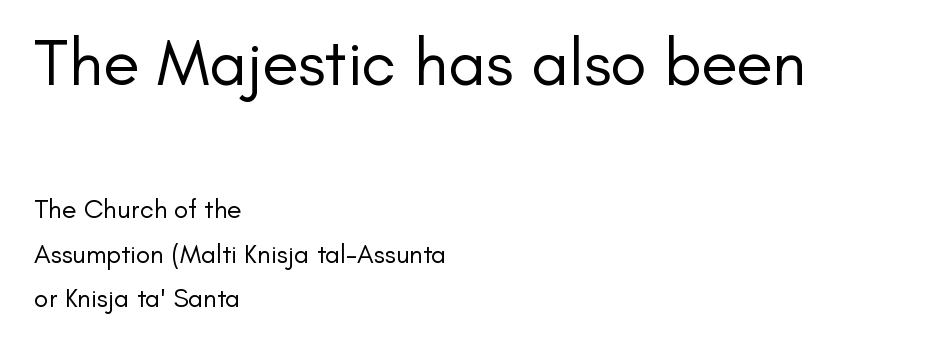
The passage shown begins with its larger block and ends with its smaller one. The typeface has the unassuming heft of standard copy or less. The rendering shows plain stroke endings on the letterforms — a sans-serif design. All the whitespace from short lines collects on the right. The string is rendered with underlining switched off. This sample uses plain, unmodified letter spacing.
